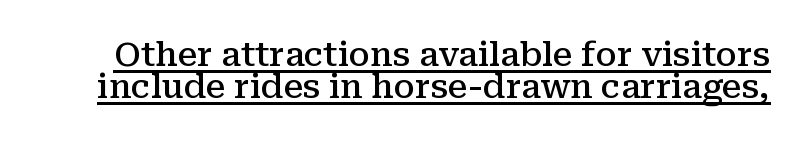
The image shows 33 px semibold serif type, upright; set tight line spacing (0.98x), normal letter spacing, underlined; medium stroke contrast and a medium x-height.
